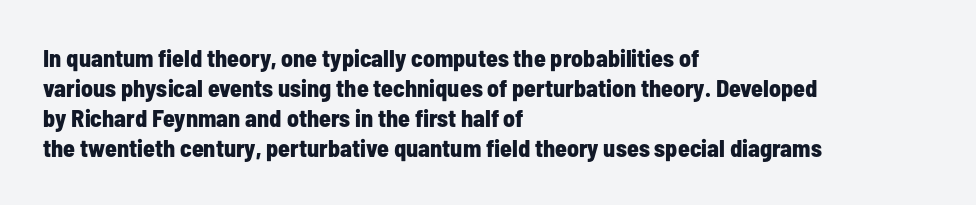
Q: Is the text bold? A: Yes.
Q: Is the text italic (slanted)? A: No, it is upright.
Q: Is the text underlined? A: No.
Q: How is the paragraph aligned? A: Left-aligned.
Q: Is the spacing between letters normal or unusually wide? A: Normal.
Q: Is the spacing between lines tight, normal or loose? A: Normal.
